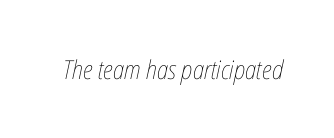
The image shows 26 px text type, italic (leaning right); set normal letter spacing, not underlined.
